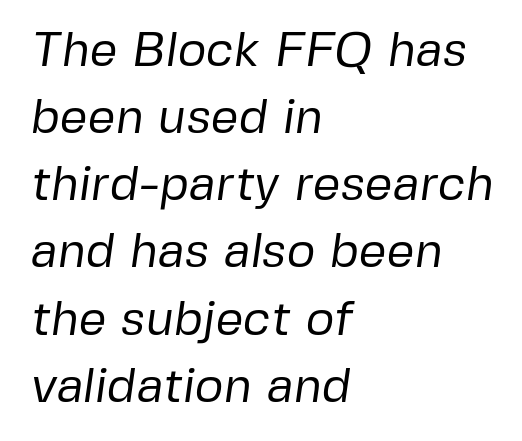
Q: Is the text bold? A: No.
Q: Is the typeface a serif or a sans-serif typeface? A: Sans-serif.
Q: Is the text underlined? A: No.
Q: How is the paragraph aligned? A: Left-aligned.
Q: Is the spacing between letters normal or unusually wide? A: Normal.
Q: Is the spacing between lines tight, normal or loose? A: Normal.
Q: Width (condensed, normal, or wide)? A: Normal.
Q: Stroke contrast? A: Low.
Q: x-height? A: Medium.
Q: Monospaced? A: No.
